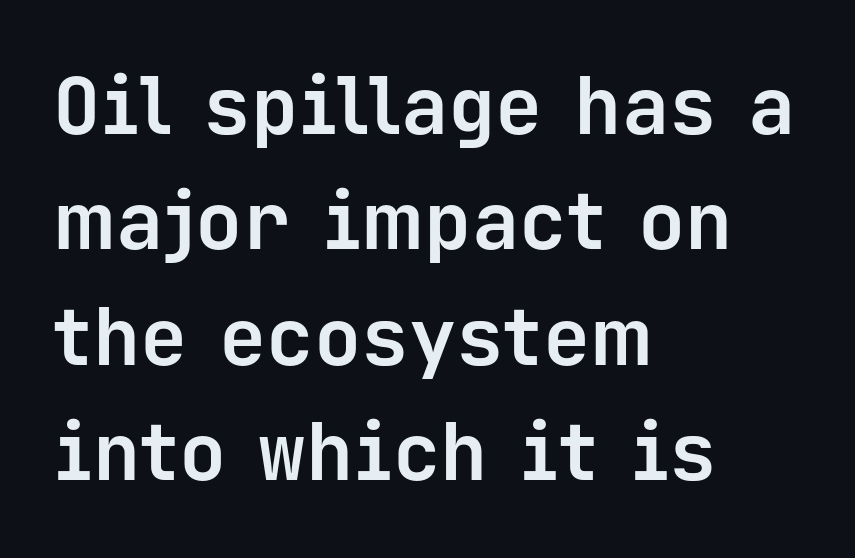
The compositor pushed each line to the left boundary. This sample uses plain, unmodified letter spacing. Monospaced: the letters line up in strict vertical columns. Characters remain perfectly vertical along every line.
